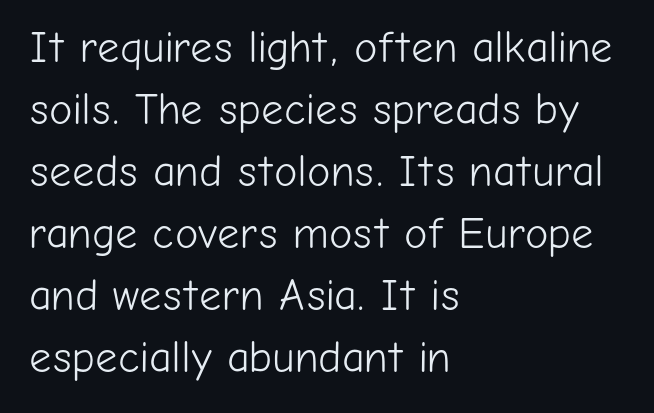
Nope, no serifs anywhere on these letters. Posture: upright roman. The tracking reads as untouched default to a designer's eye. Any mark beneath the type? The region is blank.
